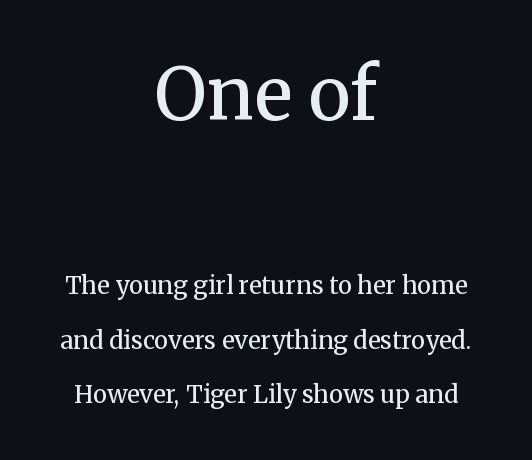
How would I describe the line gaps? Wide and relaxed. The initial chunk of copy outweighs the following chunk in type size. Are there feet on the stems? There are — it's a serif. Compared with a flush-left layout, this one balances lines on the center instead. The letters stand upright; this is a roman face. Character widths vary here, with narrow letters taking less room than wide ones.
